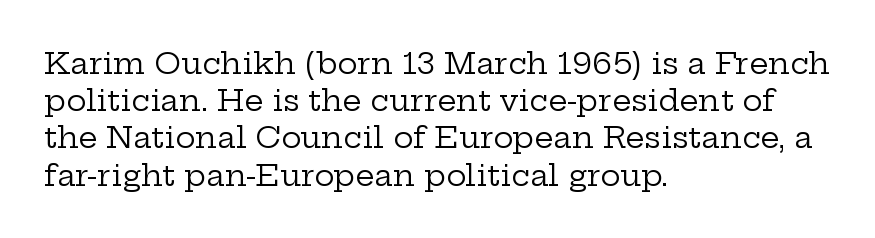
The image shows 30 px regular-weight, wide serif type, upright; set left-aligned, line spacing 1.24x, normal letter spacing, not underlined; low stroke contrast and a medium x-height.
